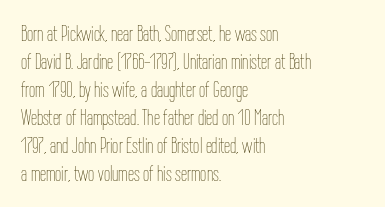
No extra ink here — the face is not bold. Students, observe: this is what conventionally led text looks like. Visually the block forms a straight wall on the left and a jagged coastline on the right. Clear beneath every line of the passage.
